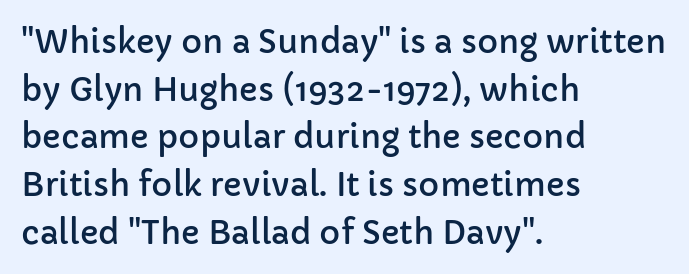
{"serif": "no", "italic": "no", "width": "normal", "stroke_contrast": "low", "x_height": "medium", "monospaced": "no", "underline": "no", "align": "left", "line_spacing": "normal", "line_spacing_ratio": 1.49, "letter_spacing": "normal", "letter_spacing_em": 0.0, "glyph_px": 32}
